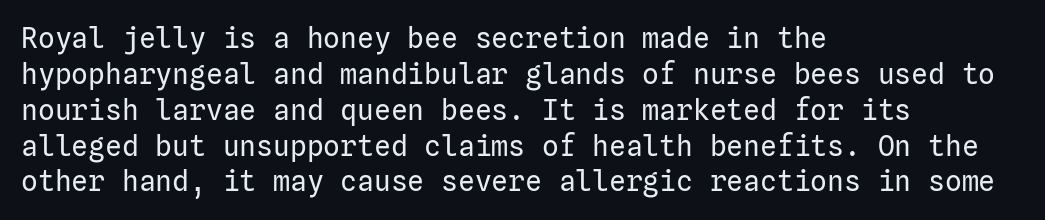
Baseline-to-baseline distance is the conventional proportion of letter height. The passage shown has conventional tracking throughout. Regarding serifs, this sample does without them. Ink coverage per letter is moderate at most. The rag falls on the right side of this text block. No word sits above an underline.
